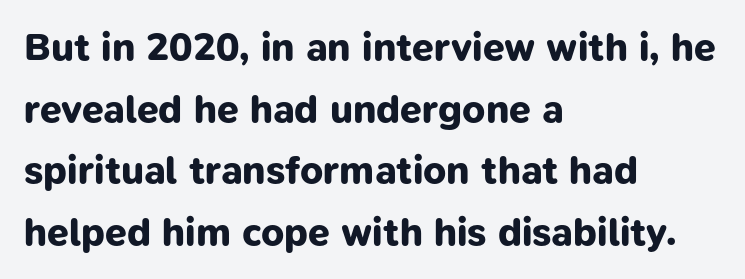
Does the weight exceed regular? Yes, all the way to bold. Characters follow at the spacing the type designer built in. Decoration check: the copy has no underline. Honestly, the row spacing looks completely unremarkable. Is this a sans? Yes — the strokes have no serifs. The rag falls on the right side of this text block.
